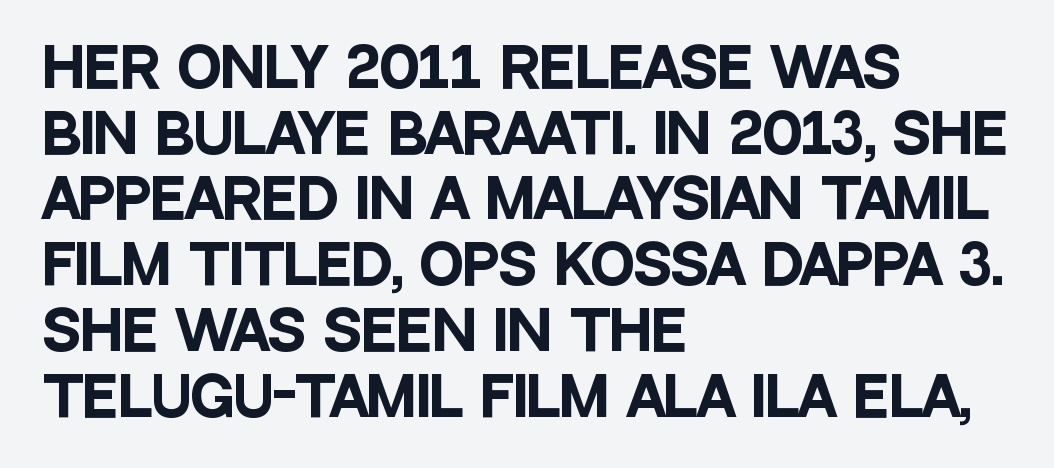
{"serif": "no", "italic": "no", "bold": "yes", "weight": "heavy", "width": "condensed", "stroke_contrast": "low", "x_height": "large", "monospaced": "no", "underline": "no", "align": "left", "line_spacing_ratio": 1.24, "letter_spacing": "normal", "letter_spacing_em": 0.0, "glyph_px": 53}
